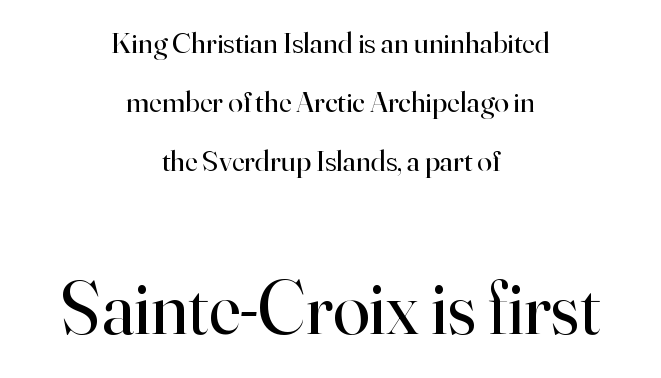
Q: Is the text bold? A: No.
Q: Is the text italic (slanted)? A: No, it is upright.
Q: Is the typeface a serif or a sans-serif typeface? A: Serif.
Q: Is the text underlined? A: No.
Q: How is the paragraph aligned? A: Centered.
Q: Is the spacing between letters normal or unusually wide? A: Normal.
Q: Is the spacing between lines tight, normal or loose? A: Loose.
Q: Which block of text is set in a larger size, the first (top) or the second (bottom)? A: The second (bottom) one.
Q: Width (condensed, normal, or wide)? A: Normal.
Q: Stroke contrast? A: High.
Q: x-height? A: Small.
Q: Monospaced? A: No.
